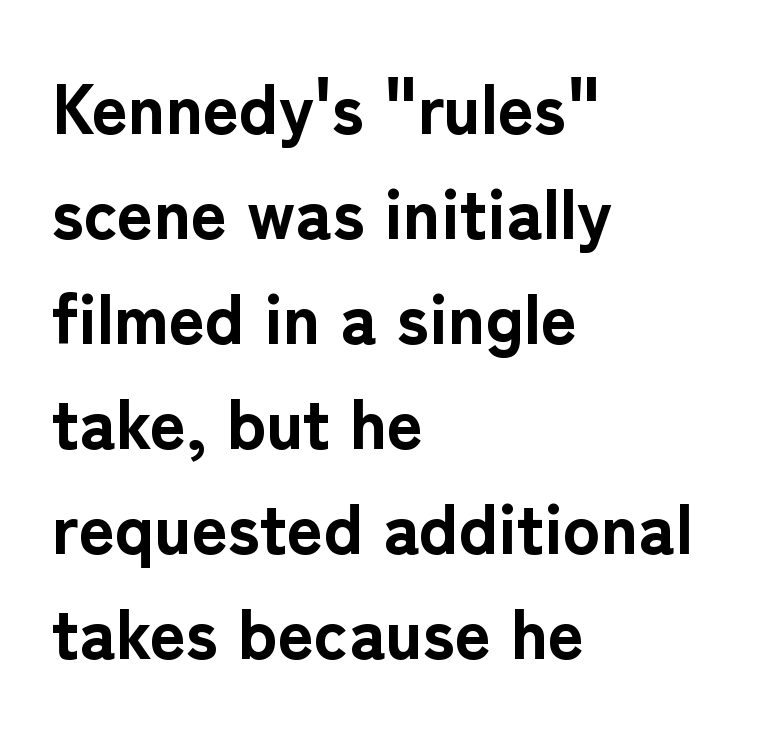
{"serif": "no", "italic": "no", "bold": "yes", "weight": "bold", "width": "normal", "stroke_contrast": "low", "x_height": "medium", "monospaced": "no", "underline": "no", "align": "left", "line_spacing": "normal", "line_spacing_ratio": 1.5, "letter_spacing": "normal", "letter_spacing_em": 0.0, "glyph_px": 70}
